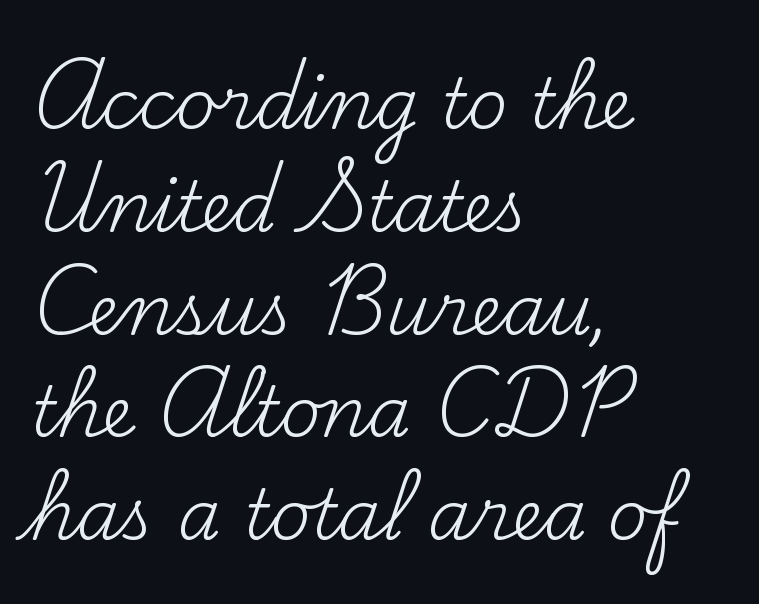
The gaps between neighbouring characters are ordinary and unremarkable. No extra ink here — the face is not bold. The passage shown is typed in a proportional face where columns would drift. Summary of vertical rhythm: regular, with standard interline spacing.
